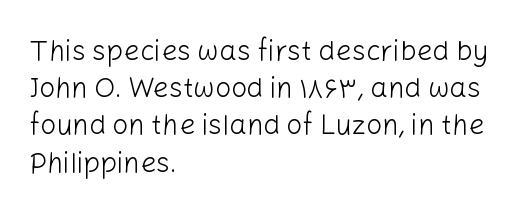
{"serif": "no", "italic": "no", "bold": "no", "weight": "light", "width": "normal", "stroke_contrast": "low", "x_height": "medium", "monospaced": "no", "underline": "no", "align": "left", "line_spacing": "normal", "line_spacing_ratio": 1.33, "letter_spacing": "normal", "letter_spacing_em": 0.0, "glyph_px": 28}
